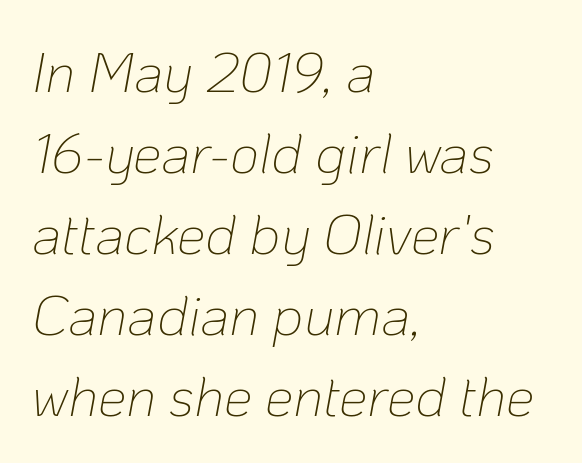
The image shows 57 px thin type, italic (leaning right); set left-aligned, normal line spacing (1.42x), normal letter spacing, not underlined; low stroke contrast and a medium x-height.
